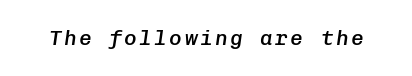
Q: Is the text bold? A: Semi-bold.
Q: Is the text italic (slanted)? A: Yes, it leans right by about 8 degrees.
Q: Is the text underlined? A: No.
